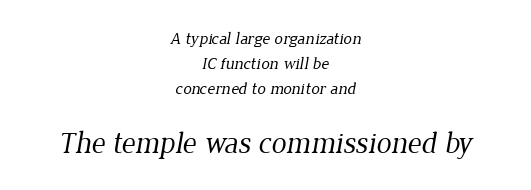
Words float on clear page, feet unadorned. Glyph-to-glyph distance matches everyday printed text. Weight: regular or lighter. This sample keeps an unexceptional amount of space between lines. Serifs: yes, visible at the terminals of the letterforms.
